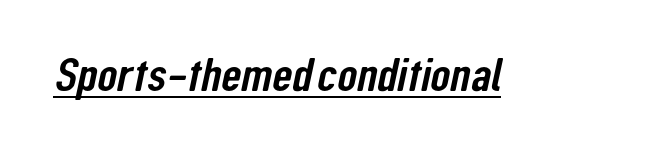
The tracking reads as untouched default to a designer's eye. A typesetter would call this proportional, since set widths differ per character. The sample's only ornament is a line tracing under the words. Letterform terminals end flat and unadorned throughout the passage.
